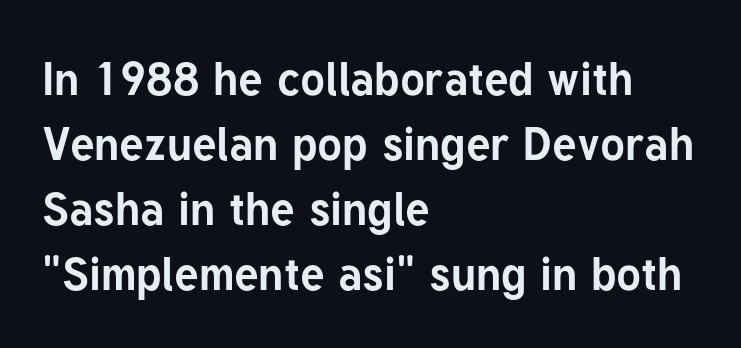
{"serif": "no", "italic": "no", "bold": "yes", "weight": "bold", "width": "normal", "stroke_contrast": "low", "x_height": "medium", "monospaced": "no", "underline": "no", "align": "left", "line_spacing": "normal", "line_spacing_ratio": 1.41, "letter_spacing": "normal", "letter_spacing_em": 0.0, "glyph_px": 46}
